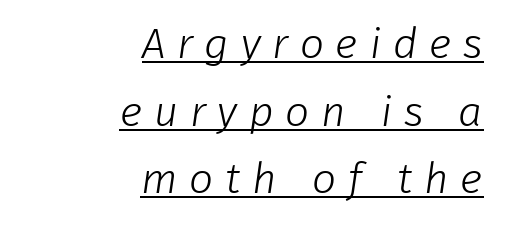
The image shows 43 px light sans-serif type; set right-aligned, normal line spacing (1.57x), unusually wide letter spacing (+0.27 em), underlined; low stroke contrast and a medium x-height.
